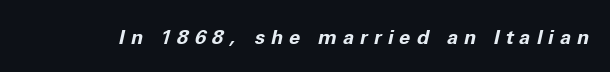
{"italic": "yes", "lean": "right", "slant_degrees": 11, "bold": "yes", "underline": "no", "letter_spacing": "wide", "letter_spacing_em": 0.3, "glyph_px": 20}
